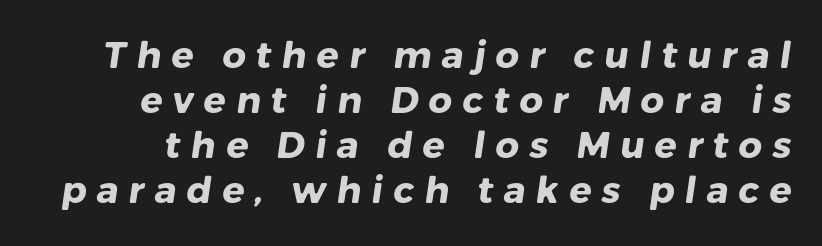
The image shows 37 px heavy sans-serif type; set line spacing 1.22x, unusually wide letter spacing (+0.27 em), not underlined; low stroke contrast and a medium x-height.
